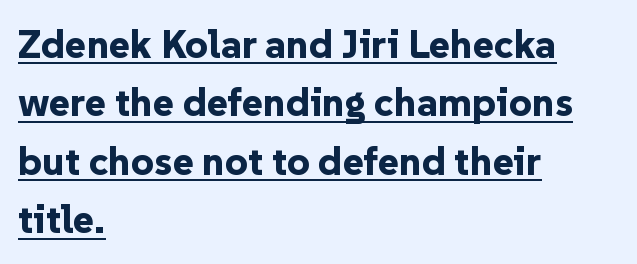
Q: Is the text bold? A: Yes.
Q: Is the text italic (slanted)? A: No, it is upright.
Q: Is the typeface a serif or a sans-serif typeface? A: Sans-serif.
Q: Is the text underlined? A: Yes.
Q: How is the paragraph aligned? A: Left-aligned.
Q: Is the spacing between letters normal or unusually wide? A: Normal.
Q: Is the spacing between lines tight, normal or loose? A: Normal.
Q: Width (condensed, normal, or wide)? A: Normal.
Q: Stroke contrast? A: Low.
Q: x-height? A: Medium.
Q: Monospaced? A: No.
